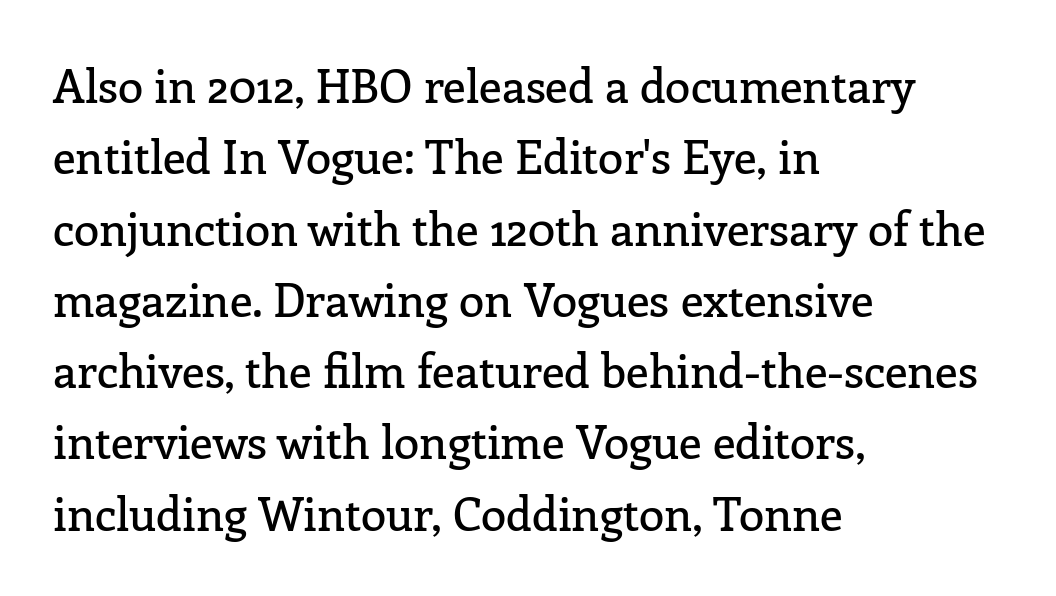
Tracking value appears to be zero — textbook default spacing. The designer went with a serif here, giving each stem small feet. The specimen omits any rule beneath the text block's lines. The font's upright variant was chosen for this text.
